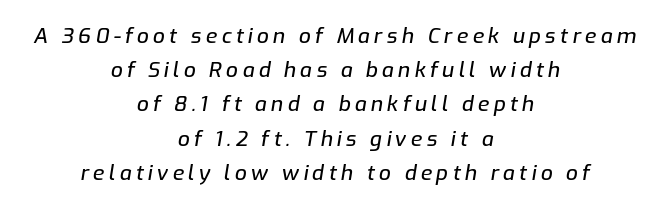
Q: Is the text italic (slanted)? A: Yes, it leans right by about 9 degrees.
Q: Is the text underlined? A: No.
Q: How is the paragraph aligned? A: Centered.
Q: Is the spacing between letters normal or unusually wide? A: Unusually wide.
Q: Is the spacing between lines tight, normal or loose? A: Normal.
